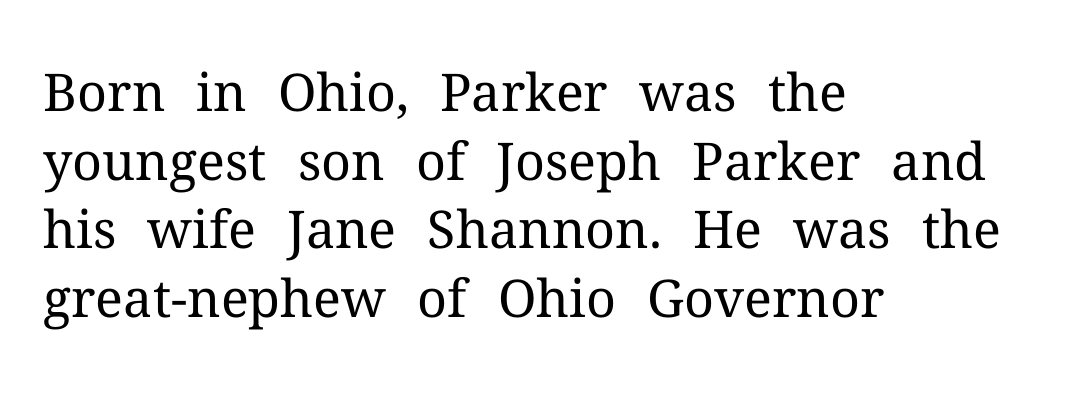
A typesetter would call this leading conventional body-copy spacing. Little horizontal feet cap the strokes, marking this as serif type. Students, note that the glyphs here touch the page at normal intervals. Unmarked baselines from the first word to the last. Posture: straight, roman, zero tilt.
